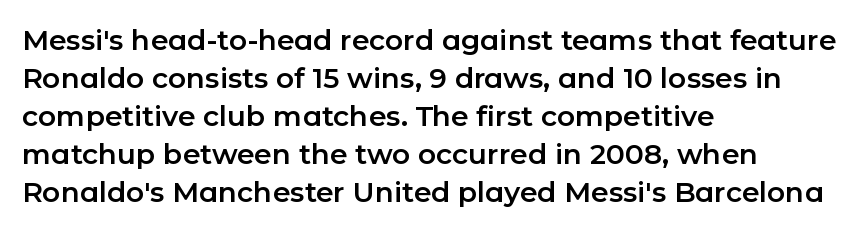
The image shows 28 px sans-serif type, upright; set left-aligned, normal line spacing (1.36x), normal letter spacing, not underlined; low stroke contrast and a medium x-height.
